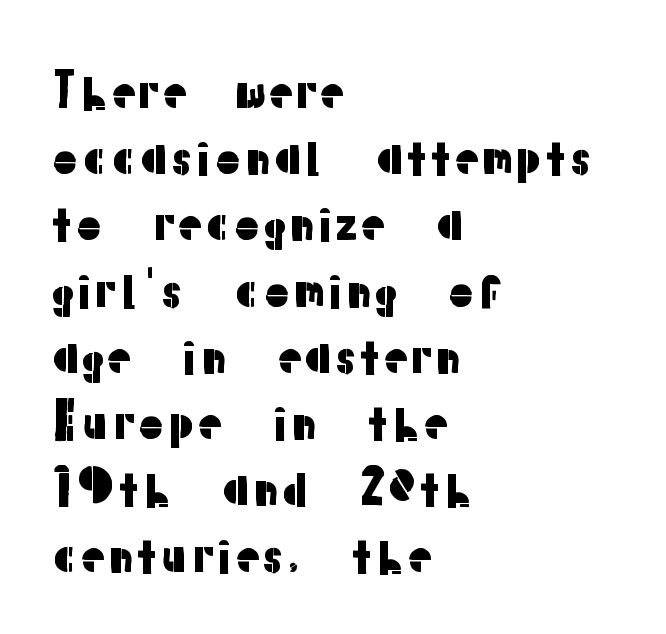
The image shows 48 px sans-serif type, upright; set left-aligned, normal line spacing (1.38x), normal letter spacing, not underlined; low stroke contrast and a medium x-height.
